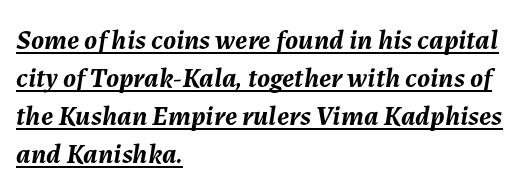
{"italic": "yes", "lean": "right", "slant_degrees": 7, "bold": "yes", "weight": "semibold", "width": "normal", "stroke_contrast": "medium", "x_height": "medium", "monospaced": "no", "underline": "yes", "align": "left", "line_spacing": "normal", "line_spacing_ratio": 1.36, "letter_spacing": "normal", "letter_spacing_em": 0.0, "glyph_px": 28}
